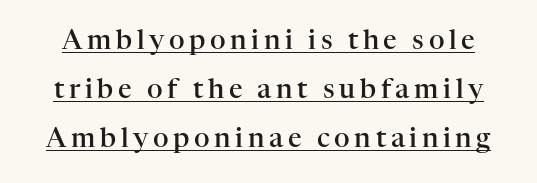
The image shows 27 px text type, upright; set line spacing 1.82x, underlined.
